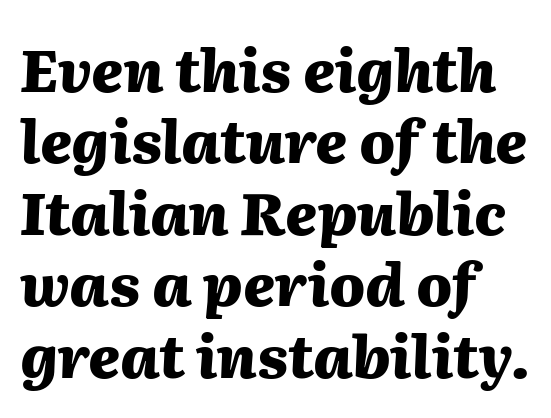
The letters advance in unequal steps, a hallmark of proportional type. The letterforms sit shoulder to shoulder at normal distance. Typesetter's note: full bold, strokes at maximum text heaviness. This is oblique type, the kind used for emphasis or titles. The ragged edge is on the right, which tells us the setting is flush left.
